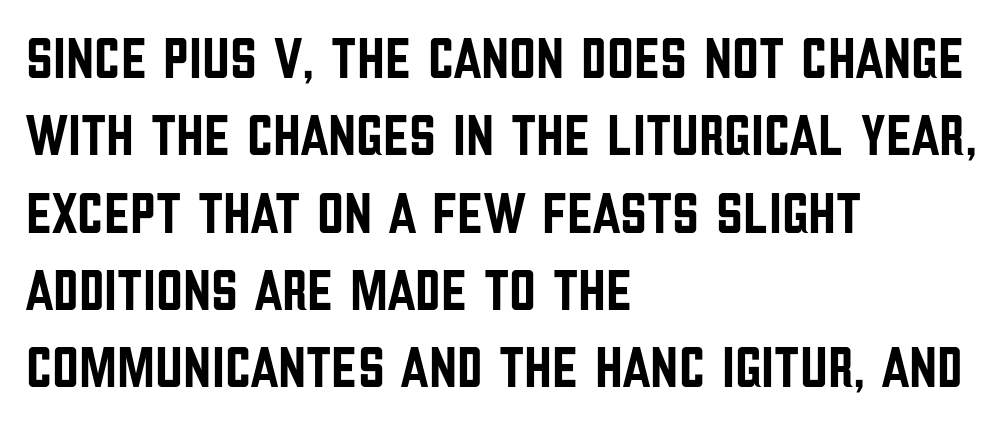
Nope, not italic — everything's standing straight. This sample is left-justified, so line endings fall wherever the words run out. The rendering keeps characters at their native spacing. Descenders are the only things crossing below the line. Normally led — the rows are evenly, conventionally spaced.
